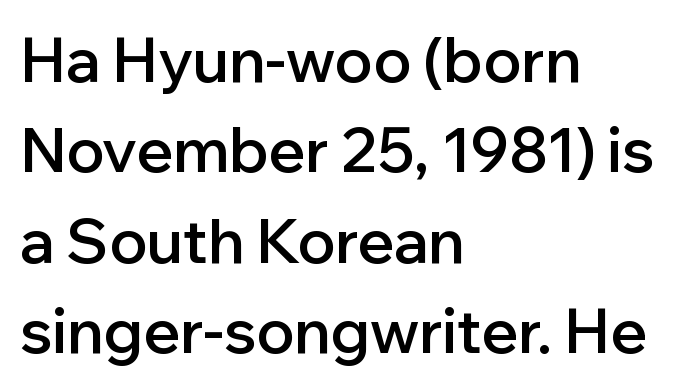
The image shows 61 px semibold sans-serif type, upright; set left-aligned, normal line spacing (1.48x), normal letter spacing, not underlined; low stroke contrast and a medium x-height.
